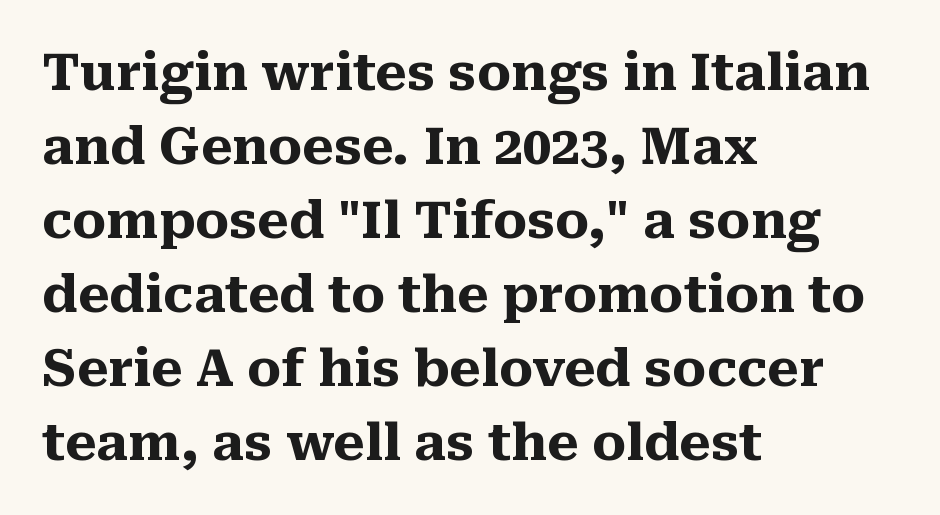
{"serif": "yes", "italic": "no", "bold": "yes", "weight": "heavy", "width": "normal", "stroke_contrast": "medium", "x_height": "medium", "monospaced": "no", "underline": "no", "align": "left", "line_spacing": "normal", "line_spacing_ratio": 1.45, "letter_spacing": "normal", "letter_spacing_em": 0.0, "glyph_px": 51}
